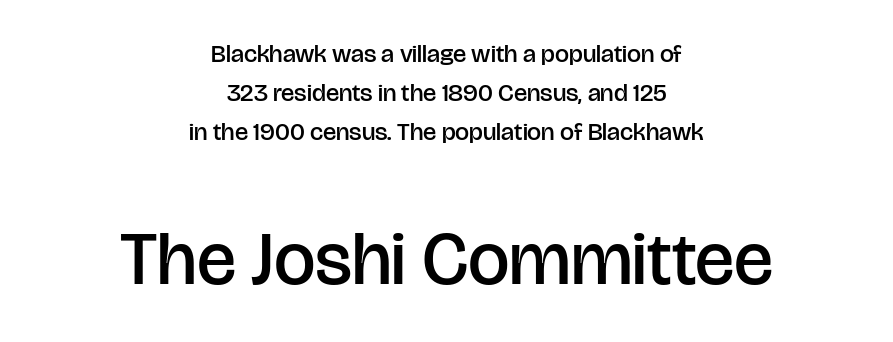
Does the bottom block carry the larger type? Yes, it does. Check the space under the baseline: it is left empty. Caption: multi-line text, centered on the measure. The letters are semibold — heavier than regular but short of a full bold. What's the leading like? Ordinary, nothing unusual. Nothing sits at the stroke ends, so this counts as sans-serif.
